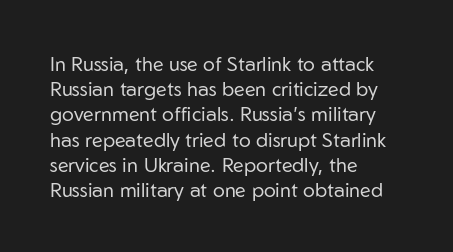
The image shows 20 px text type, upright; set left-aligned, normal line spacing (1.26x), normal letter spacing, not underlined.
